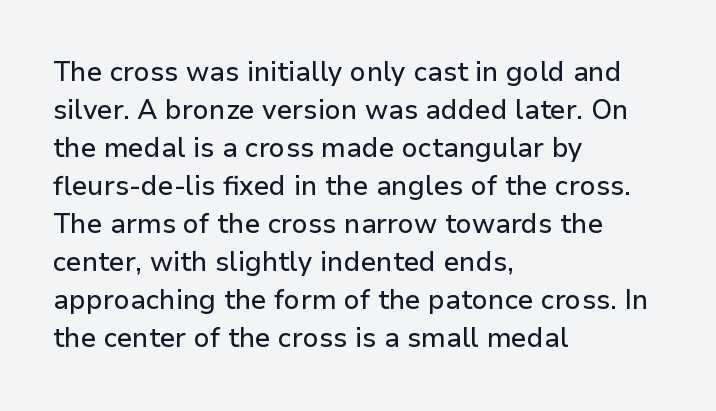
Every stem runs plumb, perpendicular to the baseline. No extra tracking has been applied to these lines. Students, observe: this is what conventionally led text looks like. The rendering anchors every line to the left-hand side. Just letters on the line, the space beneath them empty.
